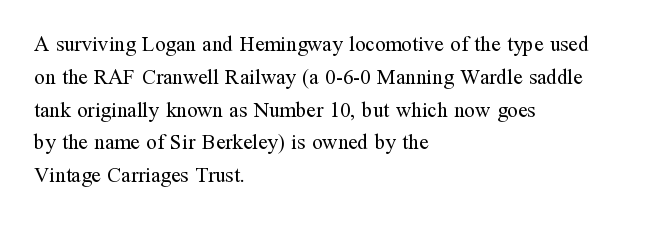
Q: Is the text bold? A: No.
Q: Is the text italic (slanted)? A: No, it is upright.
Q: Is the text underlined? A: No.
Q: How is the paragraph aligned? A: Left-aligned.
Q: Is the spacing between letters normal or unusually wide? A: Normal.
Q: Is the spacing between lines tight, normal or loose? A: Normal.
